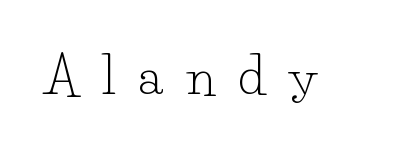
Nobody drew a line under any word here. The passage shown has open, widely tracked lettering throughout. Note the varied advance widths — an 'i' is clearly narrower than an 'm'. Style check: upright. The face looks like a standard text weight, possibly lighter. Serifs: yes, visible at the terminals of the letterforms.
